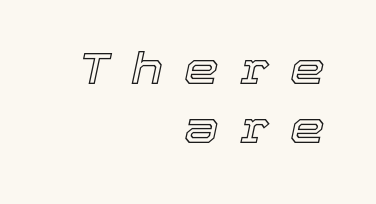
There is plenty of visible air inserted between adjacent glyphs. The specimen omits any rule beneath the text block's lines. Style check: oblique. Each letter keeps its own natural width here, so spacing adapts to shape.
